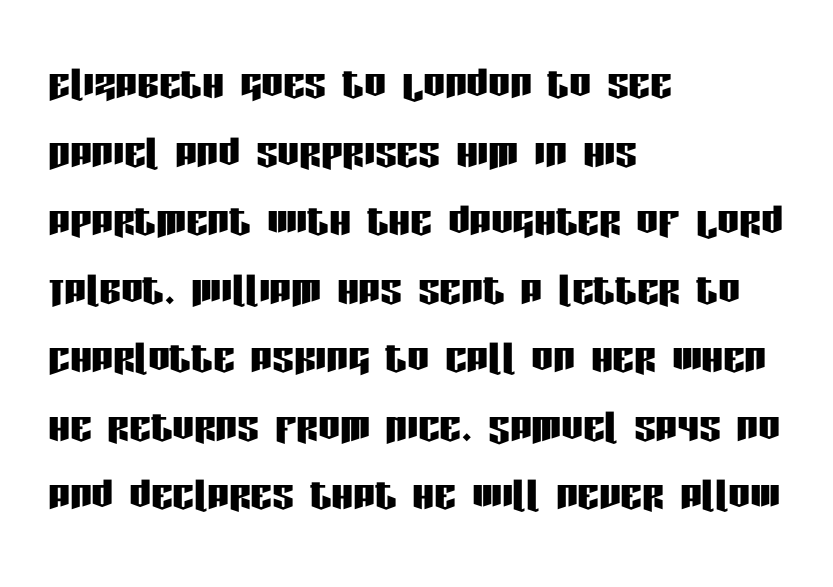
When letters stand straight like this, we call the style roman or upright. This is sans-serif lettering, the kind often seen on screens and signage. The strip under each line holds only bare page. The face used here is proportionally spaced, like ordinary book or web type. You could call the tracking neutral — neither tight nor loose.
